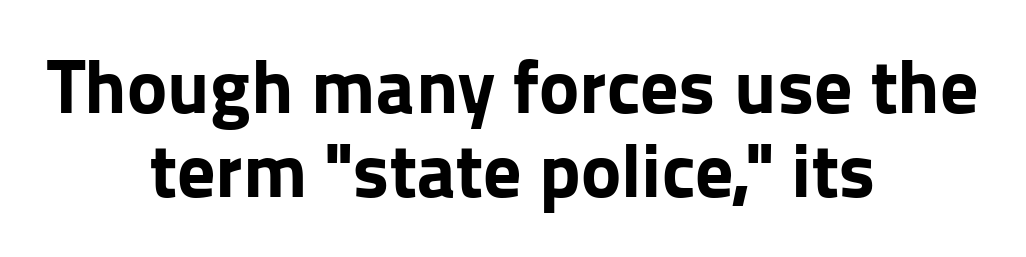
These lines are centered, leaving both edges ragged. Ascenders rise straight up at ninety degrees. Leading is clearly below the norm, producing a dense column. Letter spacing: default. Rule under the text: the space is simply empty. Stroke thickness is high; the sample reads as a true bold.
